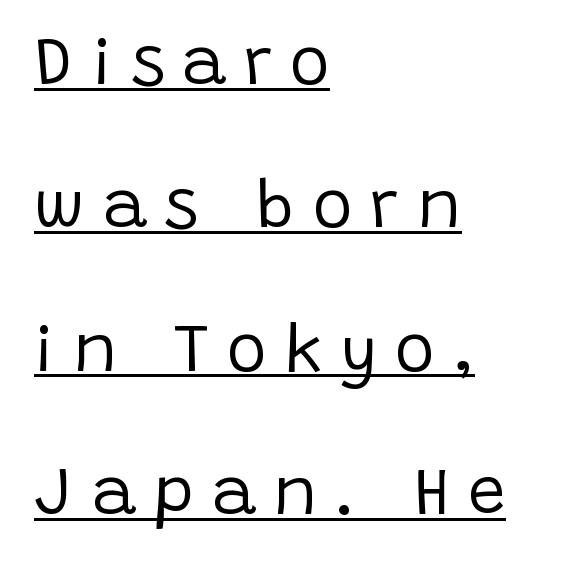
Looks like regular typesetting: each glyph gets only the width it needs. The strokes carry an ordinary text weight at most. Typeset ragged right — the left edge is the straight one. Widely set lines give the paragraph a tall, airy silhouette.
